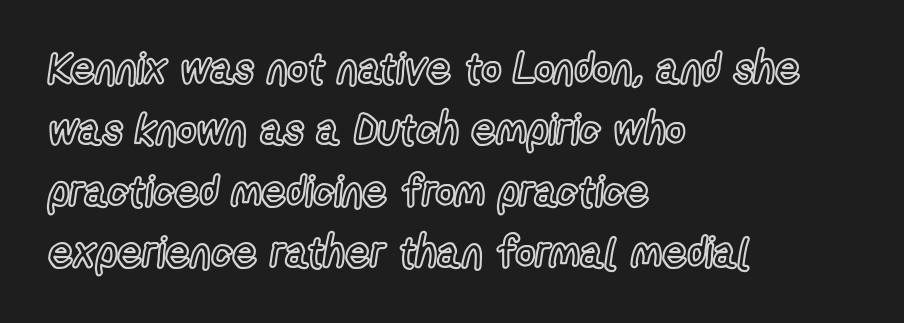
In CSS terms this would be text-align: left. These lines are rendered in a variable-pitch font. Short note: letters normally spaced. The rendering uses a moderate line-height, typical for paragraphs. Unmarked baselines from the first word to the last.
